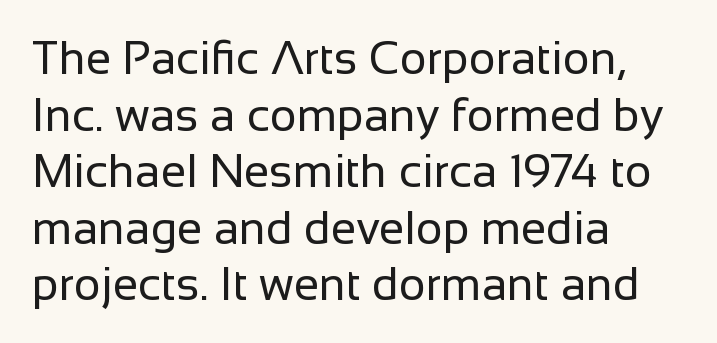
{"serif": "no", "italic": "no", "bold": "no", "weight": "regular", "width": "normal", "stroke_contrast": "low", "x_height": "medium", "monospaced": "no", "underline": "no", "align": "left", "line_spacing_ratio": 1.23, "letter_spacing": "normal", "letter_spacing_em": 0.0, "glyph_px": 46}
